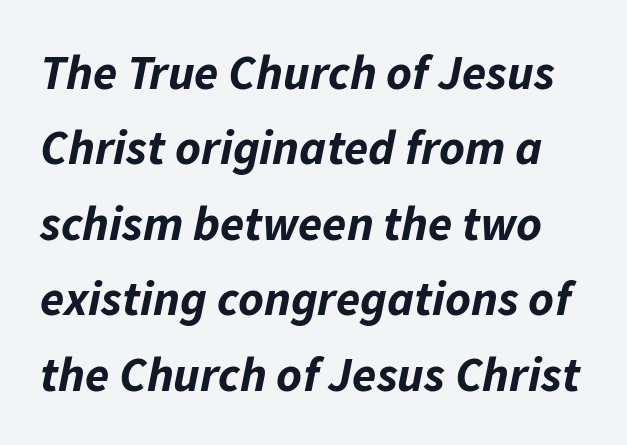
Q: Is the text bold? A: Yes.
Q: Is the text italic (slanted)? A: Yes, it leans right by about 11 degrees.
Q: Is the text underlined? A: No.
Q: Is the spacing between letters normal or unusually wide? A: Normal.
Q: Is the spacing between lines tight, normal or loose? A: Normal.
Q: Width (condensed, normal, or wide)? A: Normal.
Q: Stroke contrast? A: Low.
Q: x-height? A: Medium.
Q: Monospaced? A: No.
